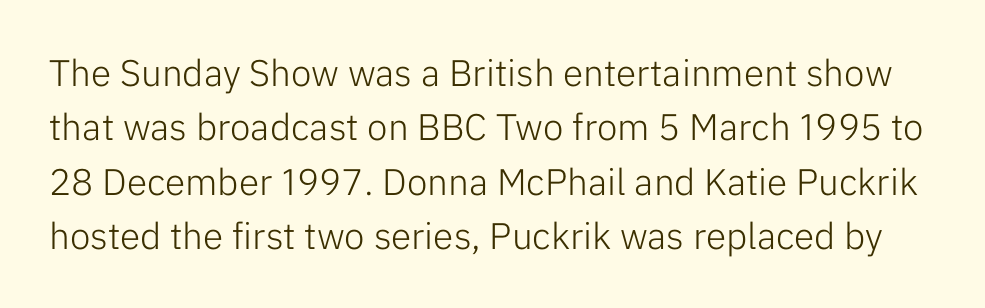
The image shows 37 px light sans-serif type, upright; set normal line spacing (1.47x), normal letter spacing, not underlined; low stroke contrast and a medium x-height.
